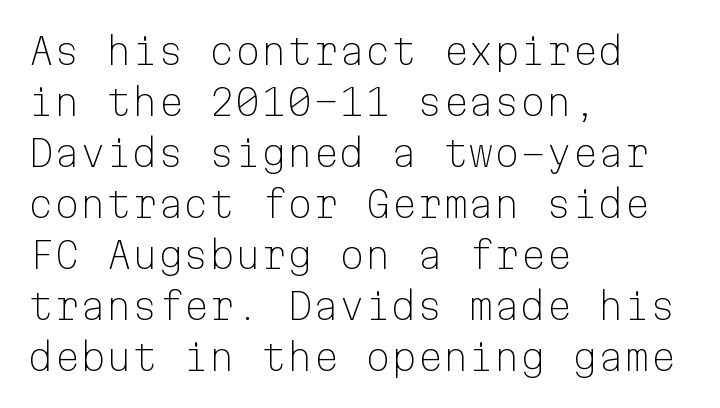
The typography opts for an upright posture over an oblique one. Is there much room between lines? A standard amount, neither cramped nor airy. On a weight scale, this lands at 450 or below. Casual observation: everything's shoved over to the left. No feet cap the strokes, marking this as sans-serif type.
